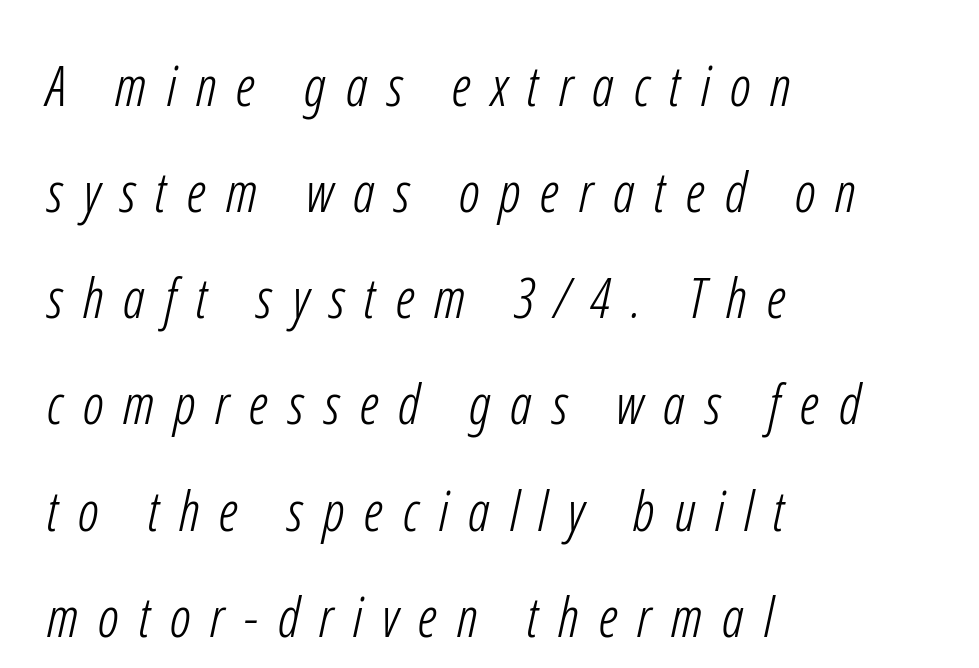
Q: Is the text bold? A: No.
Q: Is the typeface a serif or a sans-serif typeface? A: Sans-serif.
Q: Is the text underlined? A: No.
Q: How is the paragraph aligned? A: Left-aligned.
Q: Is the spacing between letters normal or unusually wide? A: Unusually wide.
Q: Is the spacing between lines tight, normal or loose? A: Loose.
Q: Width (condensed, normal, or wide)? A: Condensed.
Q: Stroke contrast? A: Low.
Q: x-height? A: Medium.
Q: Monospaced? A: No.
